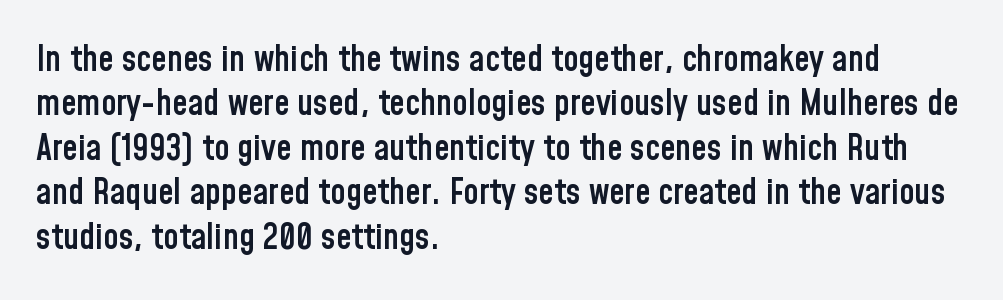
{"serif": "no", "italic": "no", "bold": "semi", "weight": "semibold", "width": "condensed", "stroke_contrast": "low", "x_height": "medium", "monospaced": "no", "underline": "no", "align": "left", "line_spacing": "normal", "line_spacing_ratio": 1.27, "letter_spacing": "normal", "letter_spacing_em": 0.0, "glyph_px": 35}
